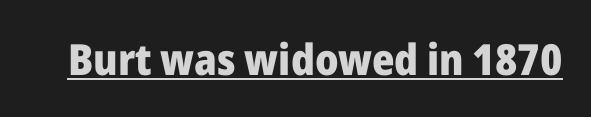
Weight: bold. Emphasis is given by a line drawn under the lettering. Short note: letters normally spaced. The passage shown is typeset with a sans-serif family. Note the varied advance widths — an 'i' is clearly narrower than an 'm'.
